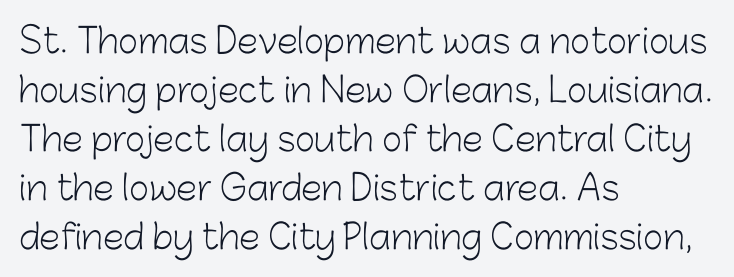
The image shows 34 px light sans-serif type, upright; set left-aligned, normal line spacing (1.44x), normal letter spacing, not underlined; low stroke contrast and a medium x-height.
